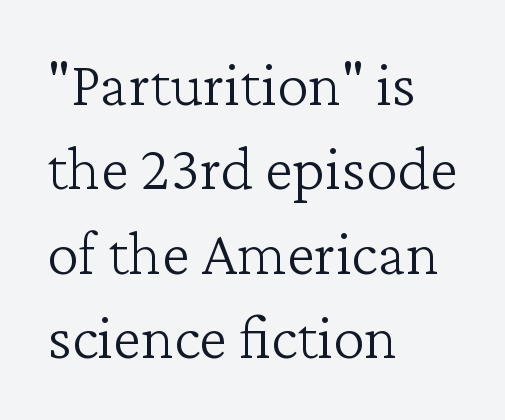
The image shows 64 px light serif type, upright; set left-aligned, normal line spacing (1.32x), normal letter spacing, not underlined; low stroke contrast and a medium x-height.
